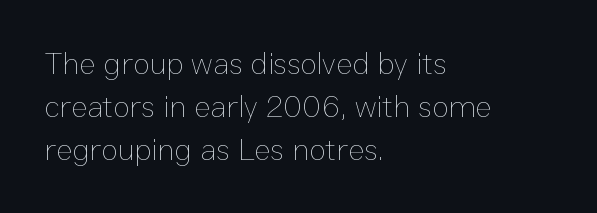
{"italic": "no", "bold": "no", "weight": "thin", "width": "normal", "stroke_contrast": "low", "x_height": "medium", "monospaced": "no", "underline": "no", "align": "left", "line_spacing": "normal", "line_spacing_ratio": 1.38, "letter_spacing": "normal", "letter_spacing_em": 0.0, "glyph_px": 31}
